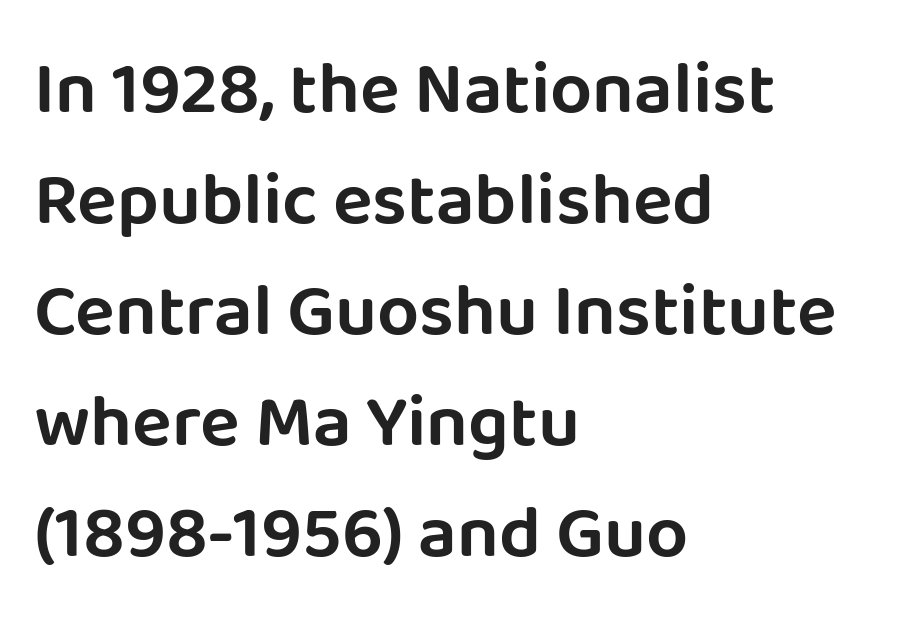
{"serif": "no", "italic": "no", "width": "normal", "stroke_contrast": "low", "x_height": "large", "monospaced": "no", "underline": "no", "align": "left", "line_spacing": "normal", "line_spacing_ratio": 1.5, "letter_spacing": "normal", "letter_spacing_em": 0.0, "glyph_px": 74}
